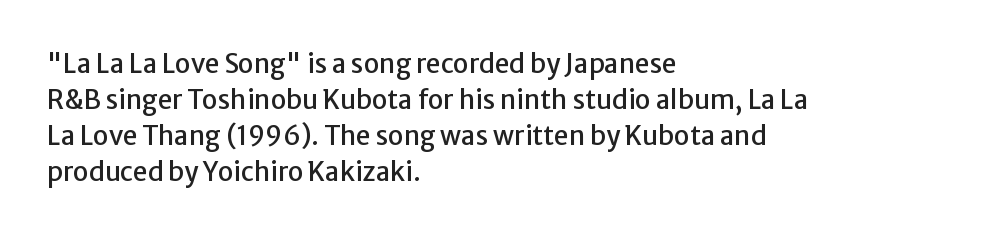
Q: Is the text italic (slanted)? A: No, it is upright.
Q: Is the text underlined? A: No.
Q: How is the paragraph aligned? A: Left-aligned.
Q: Is the spacing between letters normal or unusually wide? A: Normal.
Q: Is the spacing between lines tight, normal or loose? A: Normal.
